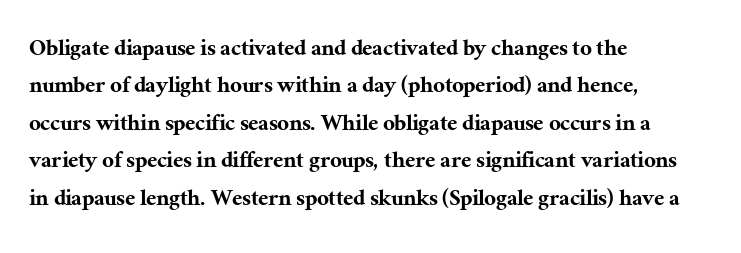
A typesetter would call this zero additional tracking. The string is rendered with underlining switched off. Reading down the block, your eye returns to a fixed left position each line. The lines sit at an ordinary, default distance from one another.
